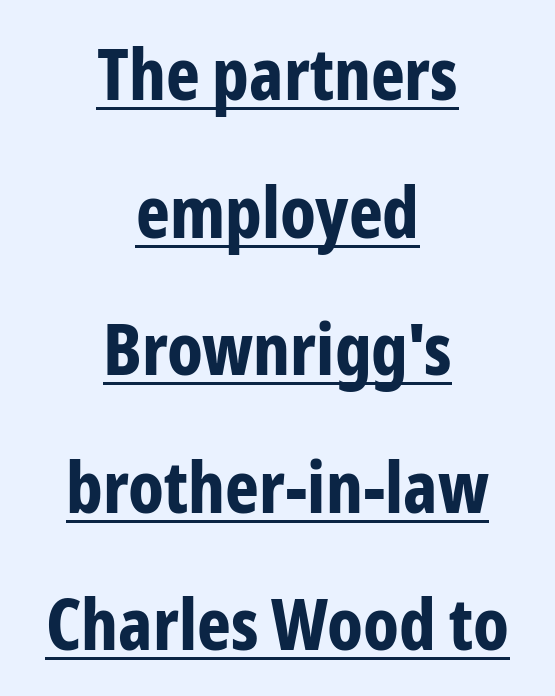
The image shows 72 px bold, condensed sans-serif type, upright; set centered, loose line spacing (1.91x), normal letter spacing, underlined; low stroke contrast and a medium x-height.
